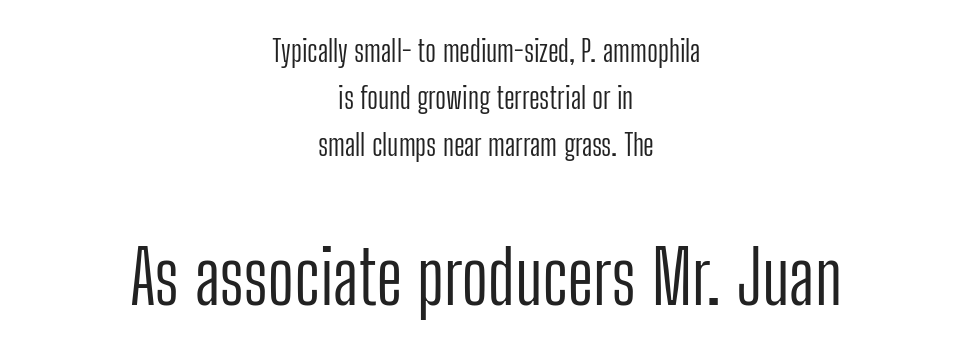
{"serif": "no", "italic": "no", "bold": "no", "weight": "light", "width": "condensed", "stroke_contrast": "low", "x_height": "medium", "monospaced": "no", "underline": "no", "align": "center", "line_spacing": "normal", "line_spacing_ratio": 1.57, "letter_spacing": "normal", "letter_spacing_em": 0.0, "larger_block": "second", "size_ratio": 2.47, "glyph_px": 74}
